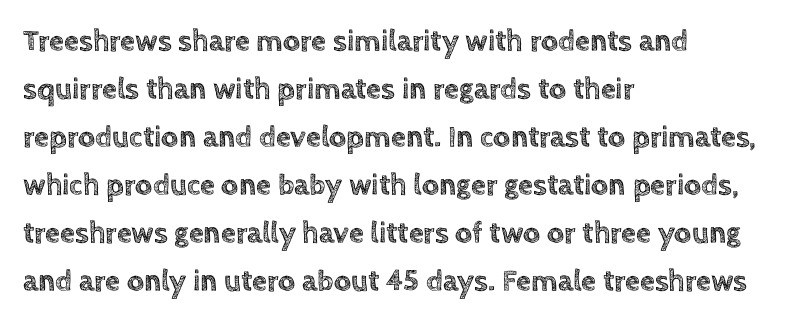
{"italic": "no", "width": "normal", "x_height": "large", "monospaced": "no", "underline": "no", "align": "left", "line_spacing": "normal", "line_spacing_ratio": 1.6, "letter_spacing": "normal", "letter_spacing_em": 0.0, "glyph_px": 30}
